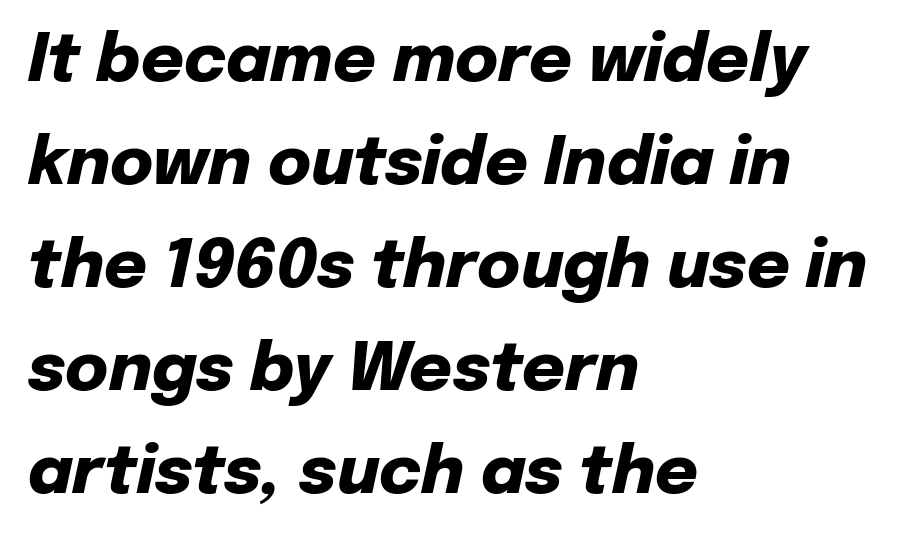
Q: Is the text bold? A: Yes.
Q: Is the text italic (slanted)? A: Yes, it leans right by about 12 degrees.
Q: Is the text underlined? A: No.
Q: How is the paragraph aligned? A: Left-aligned.
Q: Is the spacing between letters normal or unusually wide? A: Normal.
Q: Is the spacing between lines tight, normal or loose? A: Normal.
Q: Width (condensed, normal, or wide)? A: Normal.
Q: Stroke contrast? A: Low.
Q: x-height? A: Medium.
Q: Monospaced? A: No.
